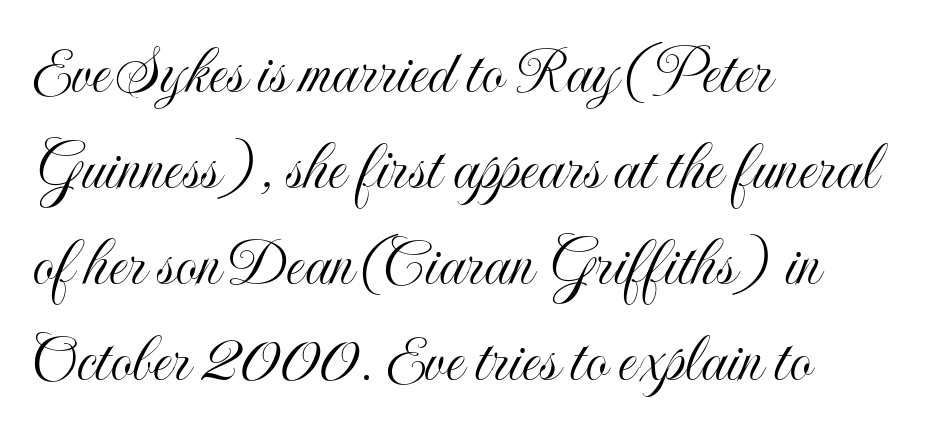
{"width": "condensed", "x_height": "small", "monospaced": "no", "underline": "no", "align": "left", "line_spacing": "normal", "line_spacing_ratio": 1.37, "letter_spacing": "normal", "letter_spacing_em": 0.0, "glyph_px": 70}
